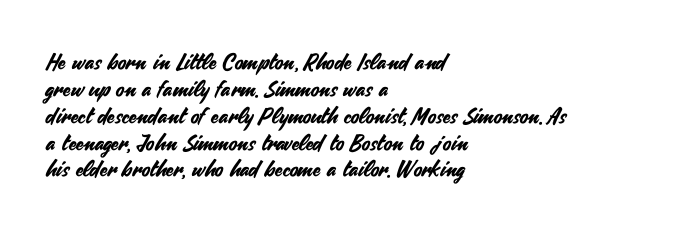
The image shows 22 px text type; set left-aligned, line spacing 1.22x, normal letter spacing, not underlined.
